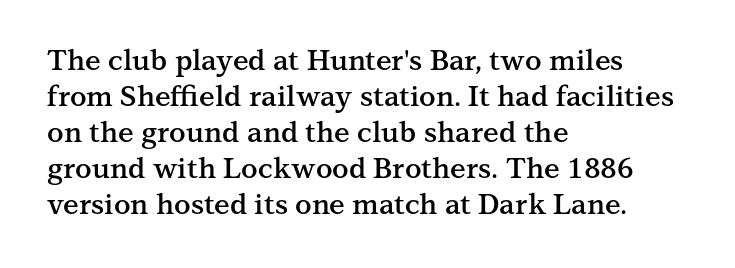
The image shows 28 px semibold serif type, upright; set left-aligned, normal line spacing (1.29x), normal letter spacing, not underlined; medium stroke contrast and a medium x-height.
